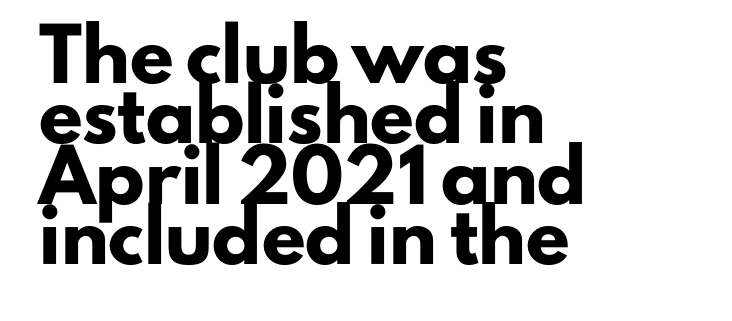
{"serif": "no", "italic": "no", "bold": "yes", "weight": "heavy", "width": "normal", "stroke_contrast": "low", "x_height": "small", "monospaced": "no", "underline": "no", "align": "left", "line_spacing": "normal", "line_spacing_ratio": 1.26, "letter_spacing": "normal", "letter_spacing_em": 0.0, "glyph_px": 48}
